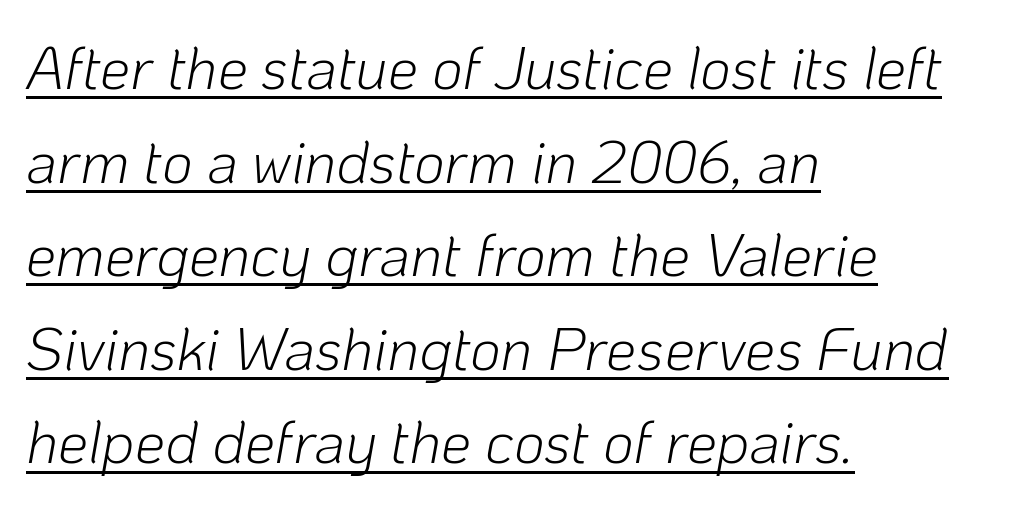
Q: Is the text bold? A: No.
Q: Is the text italic (slanted)? A: Yes, it leans right by about 10 degrees.
Q: Is the text underlined? A: Yes.
Q: How is the paragraph aligned? A: Left-aligned.
Q: Is the spacing between letters normal or unusually wide? A: Normal.
Q: Is the spacing between lines tight, normal or loose? A: Normal.
Q: Width (condensed, normal, or wide)? A: Normal.
Q: Stroke contrast? A: Low.
Q: x-height? A: Medium.
Q: Monospaced? A: No.
